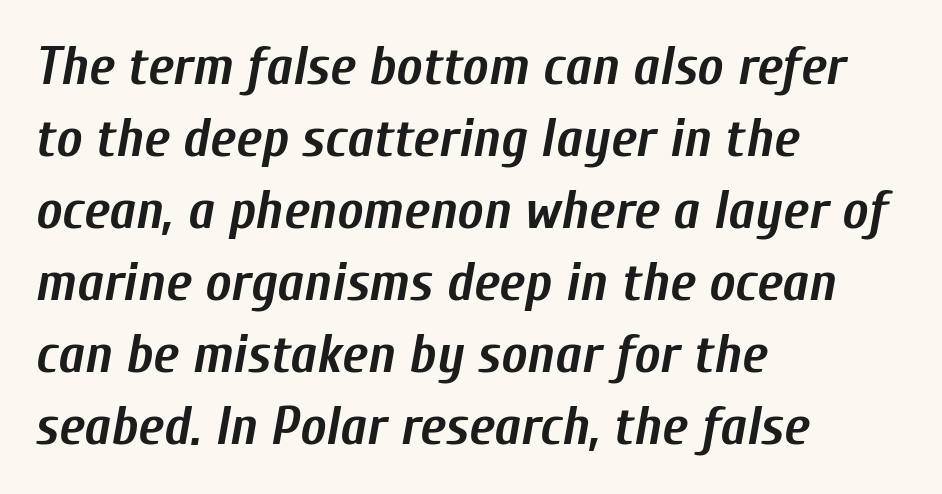
{"italic": "yes", "lean": "right", "slant_degrees": 10, "bold": "yes", "weight": "semibold", "width": "condensed", "stroke_contrast": "low", "x_height": "medium", "monospaced": "no", "underline": "no", "align": "left", "line_spacing": "normal", "line_spacing_ratio": 1.31, "letter_spacing": "normal", "letter_spacing_em": 0.0, "glyph_px": 55}
